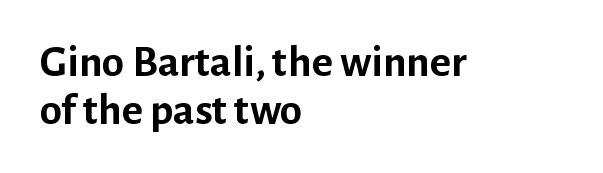
{"serif": "no", "italic": "no", "bold": "yes", "weight": "semibold", "width": "normal", "stroke_contrast": "low", "x_height": "medium", "monospaced": "no", "underline": "no", "align": "left", "line_spacing": "tight", "line_spacing_ratio": 1.06, "letter_spacing": "normal", "letter_spacing_em": 0.0, "glyph_px": 45}
